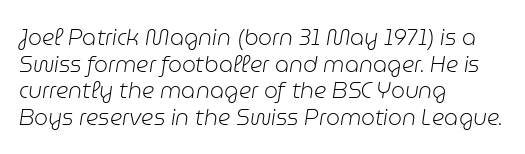
Italic? Definitely — the glyphs are oblique. Letter spacing: default. The passage shown is not underscored anywhere. A student would call this left alignment; a typographer would say flush left, rag right. Think standard paragraph weight, or any step lighter than that.
